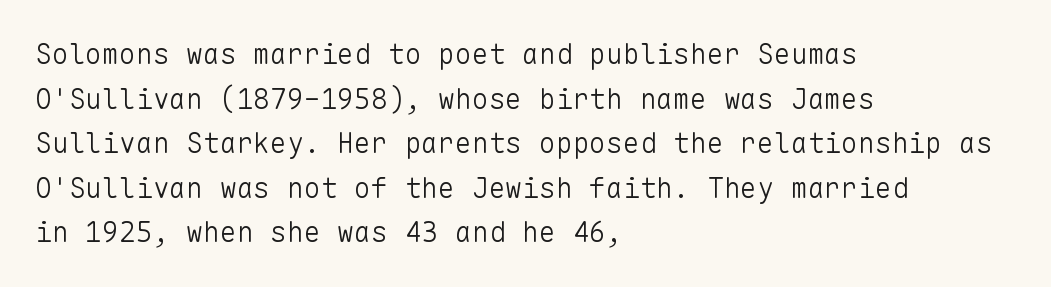
{"serif": "no", "italic": "no", "bold": "no", "weight": "light", "width": "normal", "stroke_contrast": "low", "x_height": "medium", "monospaced": "yes", "underline": "no", "align": "left", "line_spacing": "normal", "line_spacing_ratio": 1.59, "letter_spacing": "normal", "letter_spacing_em": 0.0, "glyph_px": 28}
